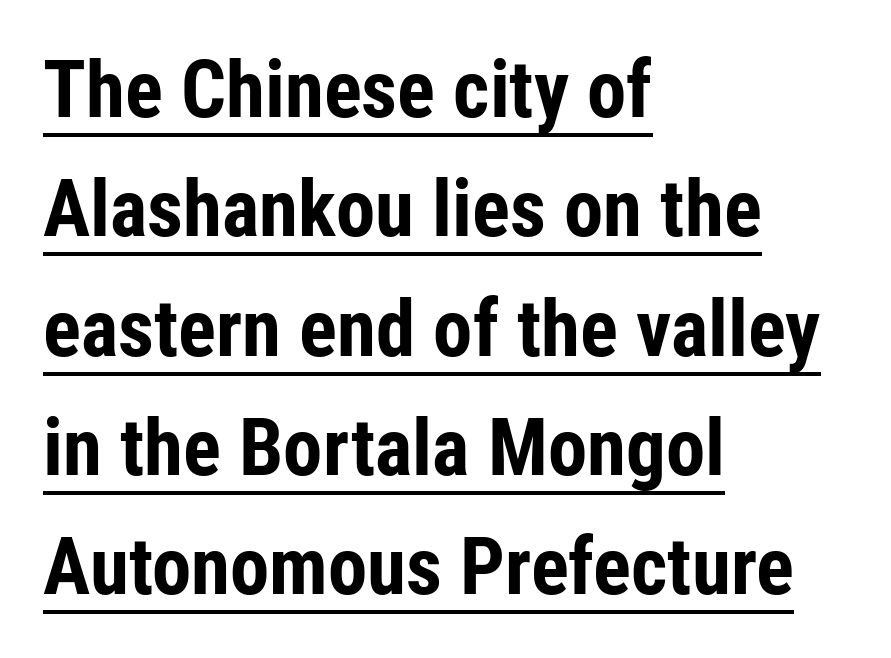
The image shows 79 px bold, condensed sans-serif type, upright; set left-aligned, normal line spacing (1.51x), normal letter spacing, underlined; low stroke contrast and a medium x-height.
